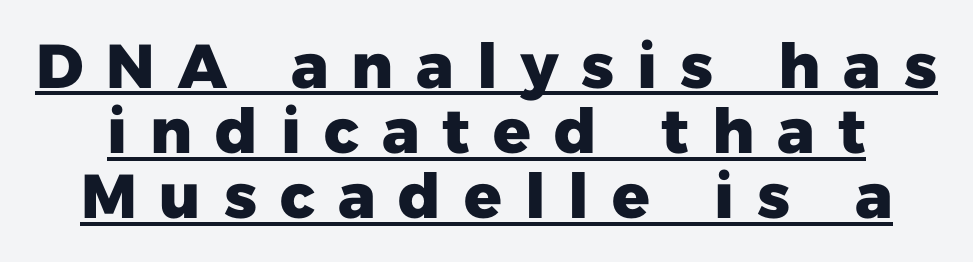
Q: Is the text bold? A: Yes.
Q: Is the text italic (slanted)? A: No, it is upright.
Q: Is the typeface a serif or a sans-serif typeface? A: Sans-serif.
Q: Is the text underlined? A: Yes.
Q: Is the spacing between letters normal or unusually wide? A: Unusually wide.
Q: Is the spacing between lines tight, normal or loose? A: Tight.
Q: Width (condensed, normal, or wide)? A: Normal.
Q: Stroke contrast? A: Low.
Q: x-height? A: Medium.
Q: Monospaced? A: No.
